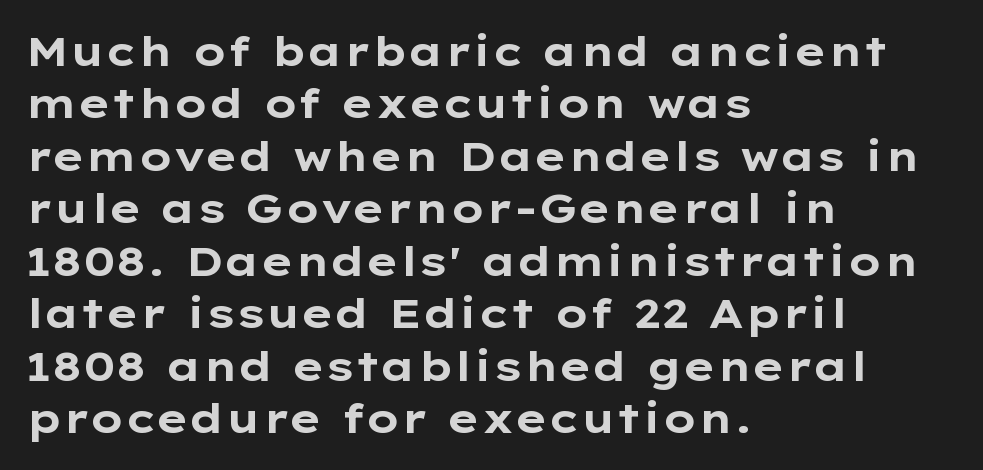
Unmarked baselines from the first word to the last. The typesetting leans heavy: a genuine bold. Horizontal bands of white between lines are of average thickness. Note the varied advance widths — an 'i' is clearly narrower than an 'm'. To sum up the face: it is a sans, with no serifs.
